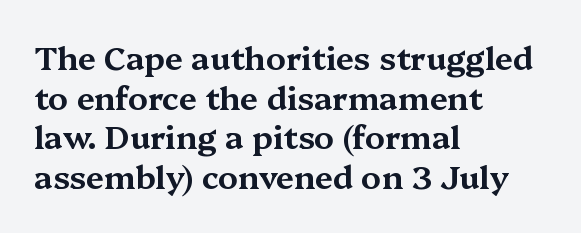
Q: Is the text italic (slanted)? A: No, it is upright.
Q: Is the typeface a serif or a sans-serif typeface? A: Serif.
Q: Is the text underlined? A: No.
Q: How is the paragraph aligned? A: Left-aligned.
Q: Is the spacing between letters normal or unusually wide? A: Normal.
Q: Width (condensed, normal, or wide)? A: Wide.
Q: Stroke contrast? A: Medium.
Q: x-height? A: Medium.
Q: Monospaced? A: No.
